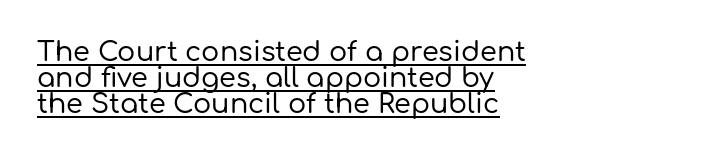
Q: Is the text italic (slanted)? A: No, it is upright.
Q: Is the text underlined? A: Yes.
Q: How is the paragraph aligned? A: Left-aligned.
Q: Is the spacing between letters normal or unusually wide? A: Normal.
Q: Is the spacing between lines tight, normal or loose? A: Tight.
